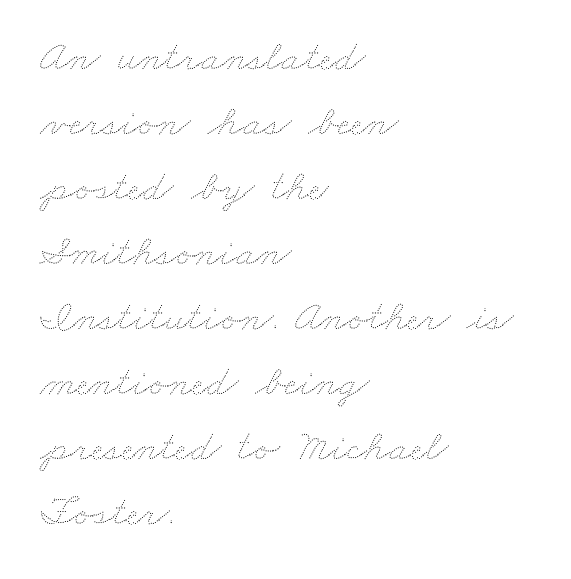
Q: Is the text bold? A: No.
Q: Is the text underlined? A: No.
Q: How is the paragraph aligned? A: Left-aligned.
Q: Is the spacing between letters normal or unusually wide? A: Normal.
Q: Is the spacing between lines tight, normal or loose? A: Normal.
Q: Width (condensed, normal, or wide)? A: Wide.
Q: Stroke contrast? A: Medium.
Q: x-height? A: Small.
Q: Monospaced? A: No.
